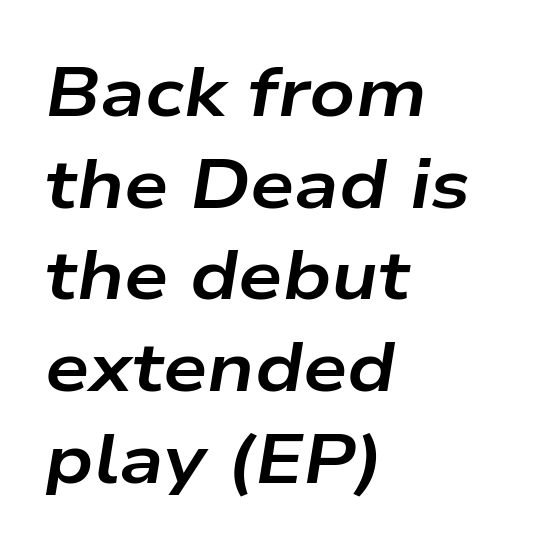
The image shows 70 px bold, wide type, italic (leaning right); set left-aligned, normal line spacing (1.31x), normal letter spacing, not underlined; low stroke contrast and a medium x-height.
